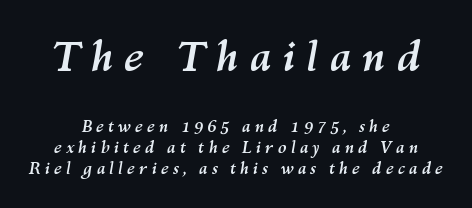
{"italic": "yes", "lean": "right", "slant_degrees": 10, "bold": "yes", "weight": "semibold", "width": "normal", "stroke_contrast": "medium", "x_height": "medium", "monospaced": "no", "underline": "no", "align": "center", "line_spacing": "normal", "line_spacing_ratio": 1.32, "letter_spacing": "wide", "letter_spacing_em": 0.24, "larger_block": "first", "size_ratio": 2.56, "glyph_px": 41}
